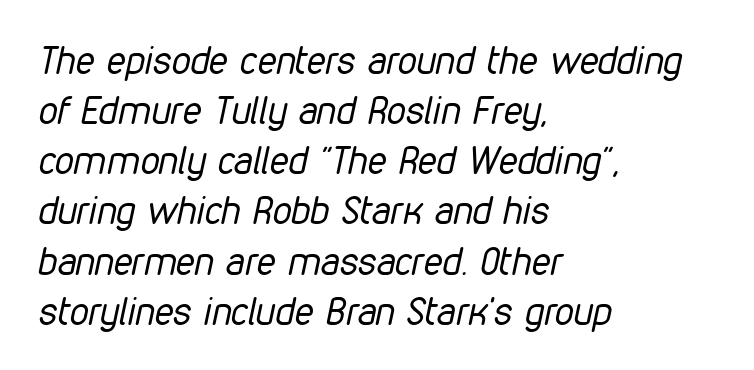
{"italic": "yes", "lean": "right", "slant_degrees": 12, "bold": "no", "weight": "regular", "width": "condensed", "stroke_contrast": "low", "x_height": "medium", "monospaced": "no", "underline": "no", "align": "left", "line_spacing": "normal", "line_spacing_ratio": 1.32, "letter_spacing": "normal", "letter_spacing_em": 0.0, "glyph_px": 38}
